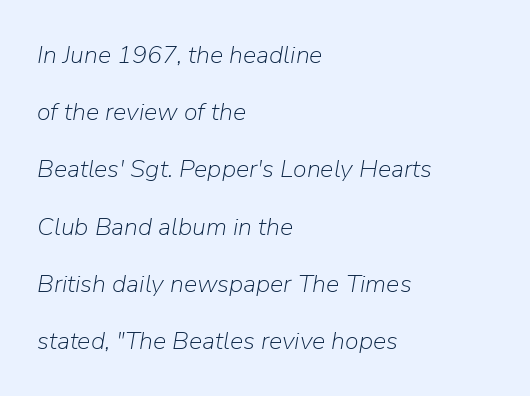
Italic? Definitely — the glyphs are oblique. Letters rest on an invisible, unmarked baseline. Compared with typical body copy, the letter spacing here is the same. Unbolded letterforms with no extra heft. The passage is arranged the way most books set body copy — flush left. The leading is generous, giving the passage an open texture.
